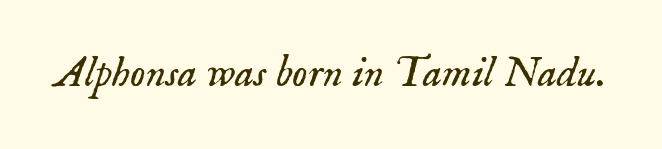
Q: Is the text bold? A: No.
Q: Is the text italic (slanted)? A: Yes, it leans right by about 18 degrees.
Q: Is the typeface a serif or a sans-serif typeface? A: Serif.
Q: Is the text underlined? A: No.
Q: Is the spacing between letters normal or unusually wide? A: Normal.
Q: Width (condensed, normal, or wide)? A: Normal.
Q: Stroke contrast? A: Low.
Q: x-height? A: Small.
Q: Monospaced? A: No.
